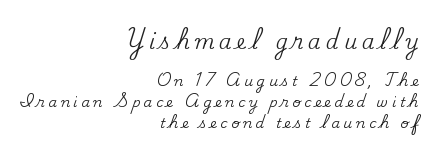
Each new line begins a customary step beneath the previous one. Descenders are the only things crossing below the line. The passage shown begins with its larger block and ends with its smaller one.
